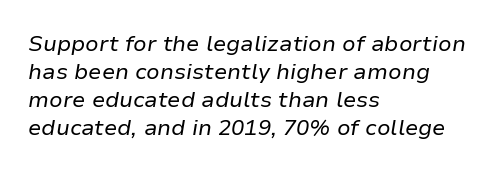
{"italic": "yes", "lean": "right", "slant_degrees": 9, "bold": "no", "underline": "no", "align": "left", "line_spacing": "normal", "line_spacing_ratio": 1.27, "letter_spacing": "normal", "letter_spacing_em": 0.0, "glyph_px": 22}
